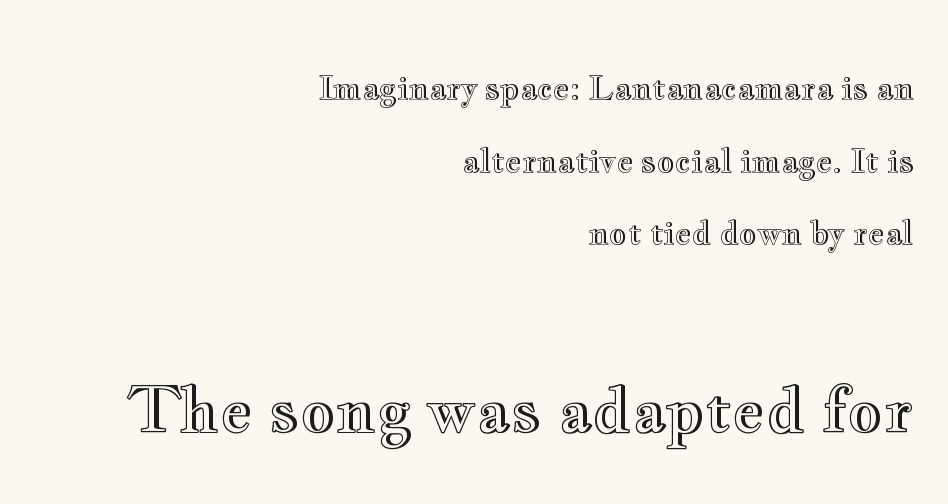
{"italic": "no", "width": "wide", "x_height": "small", "monospaced": "no", "underline": "no", "align": "right", "line_spacing": "loose", "line_spacing_ratio": 2.34, "letter_spacing": "normal", "letter_spacing_em": 0.0, "larger_block": "second", "size_ratio": 2.0, "glyph_px": 62}
